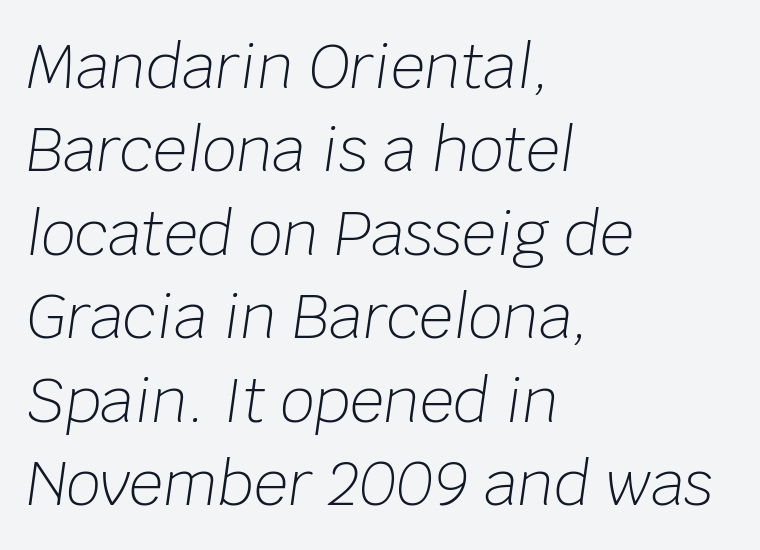
Q: Is the text bold? A: No.
Q: Is the text italic (slanted)? A: Yes, it leans right by about 8 degrees.
Q: Is the text underlined? A: No.
Q: How is the paragraph aligned? A: Left-aligned.
Q: Is the spacing between letters normal or unusually wide? A: Normal.
Q: Is the spacing between lines tight, normal or loose? A: Normal.
Q: Width (condensed, normal, or wide)? A: Normal.
Q: Stroke contrast? A: Low.
Q: x-height? A: Large.
Q: Monospaced? A: No.
